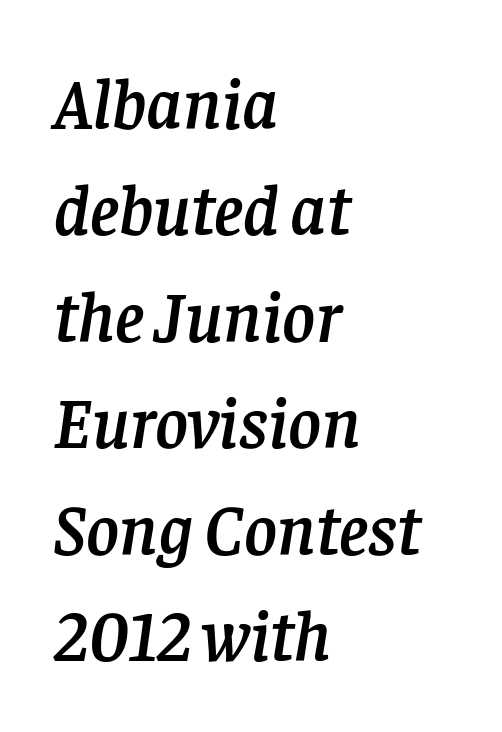
{"serif": "yes", "italic": "yes", "lean": "right", "slant_degrees": 8, "width": "normal", "stroke_contrast": "low", "x_height": "large", "monospaced": "no", "underline": "no", "align": "left", "line_spacing": "normal", "line_spacing_ratio": 1.5, "letter_spacing": "normal", "letter_spacing_em": 0.0, "glyph_px": 71}
